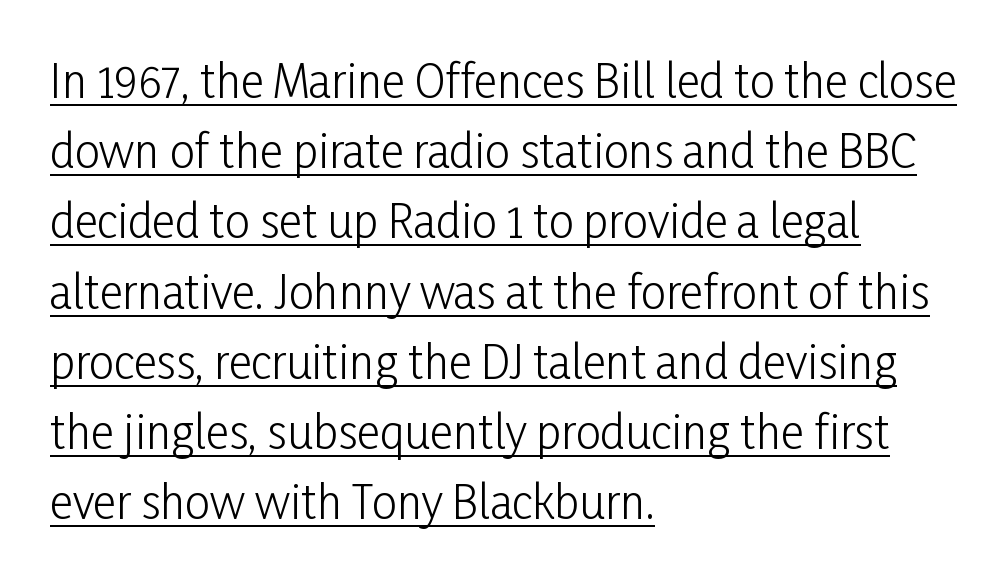
Q: Is the text bold? A: No.
Q: Is the text italic (slanted)? A: No, it is upright.
Q: Is the typeface a serif or a sans-serif typeface? A: Sans-serif.
Q: Is the text underlined? A: Yes.
Q: How is the paragraph aligned? A: Left-aligned.
Q: Is the spacing between letters normal or unusually wide? A: Normal.
Q: Is the spacing between lines tight, normal or loose? A: Normal.
Q: Width (condensed, normal, or wide)? A: Condensed.
Q: Stroke contrast? A: Low.
Q: x-height? A: Medium.
Q: Monospaced? A: No.
